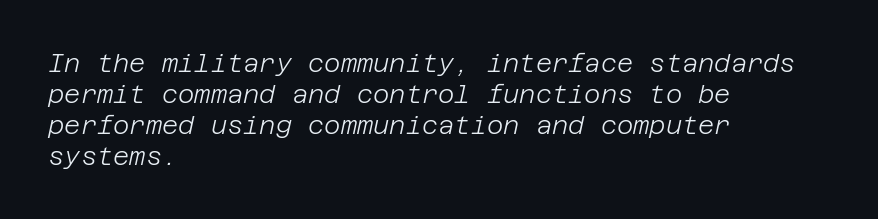
Q: Is the text bold? A: No.
Q: Is the text italic (slanted)? A: Yes, it leans right by about 12 degrees.
Q: Is the text underlined? A: No.
Q: How is the paragraph aligned? A: Left-aligned.
Q: Is the spacing between letters normal or unusually wide? A: Normal.
